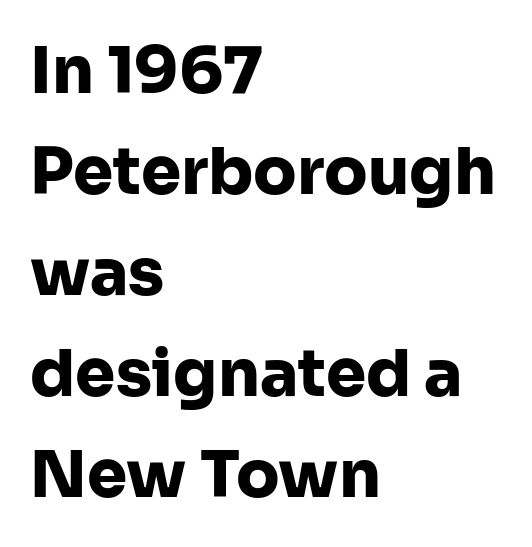
The image shows 64 px heavy sans-serif type, upright; set left-aligned, normal line spacing (1.58x), normal letter spacing, not underlined; low stroke contrast and a medium x-height.
